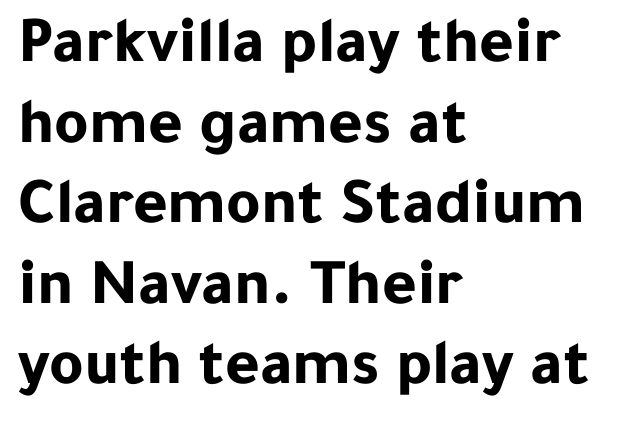
{"serif": "no", "italic": "no", "bold": "yes", "weight": "bold", "width": "normal", "stroke_contrast": "low", "x_height": "medium", "monospaced": "no", "underline": "no", "align": "left", "line_spacing_ratio": 1.22, "letter_spacing": "normal", "letter_spacing_em": 0.0, "glyph_px": 66}
